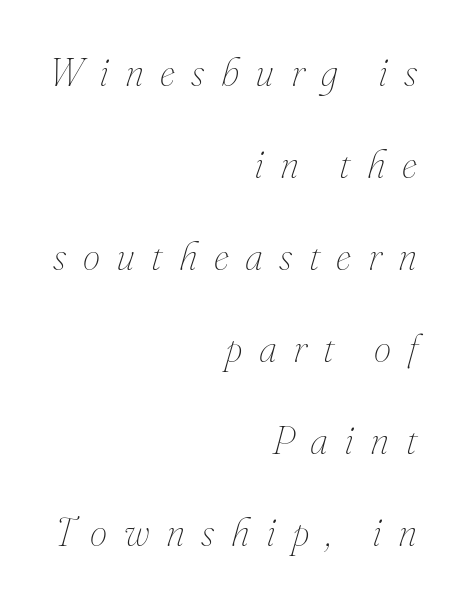
The image shows 39 px thin type, italic (leaning right); set right-aligned, loose line spacing (2.36x), unusually wide letter spacing (+0.42 em), not underlined; medium stroke contrast and a small x-height.
